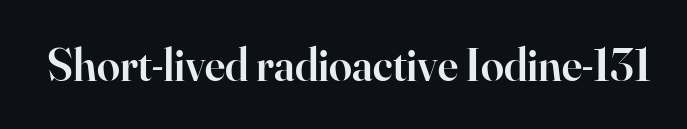
Q: Is the text bold? A: Semi-bold.
Q: Is the text italic (slanted)? A: No, it is upright.
Q: Is the typeface a serif or a sans-serif typeface? A: Serif.
Q: Is the text underlined? A: No.
Q: Is the spacing between letters normal or unusually wide? A: Normal.
Q: Width (condensed, normal, or wide)? A: Normal.
Q: Stroke contrast? A: High.
Q: x-height? A: Small.
Q: Monospaced? A: No.
